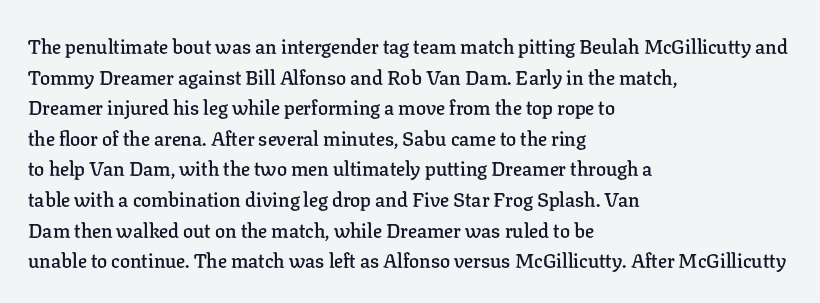
This rendering features lettering with no underline. Students, observe: this is what conventionally led text looks like. Students, note that the glyphs here touch the page at normal intervals. The specimen reads as upright at a glance.
